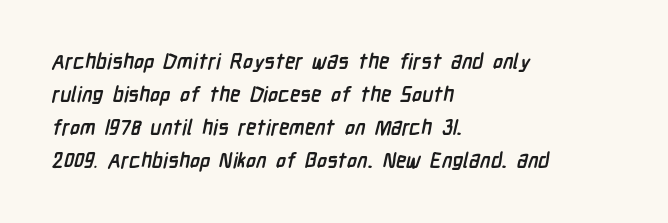
Q: Is the text bold? A: Yes.
Q: Is the text underlined? A: No.
Q: How is the paragraph aligned? A: Left-aligned.
Q: Is the spacing between letters normal or unusually wide? A: Normal.
Q: Is the spacing between lines tight, normal or loose? A: Normal.
